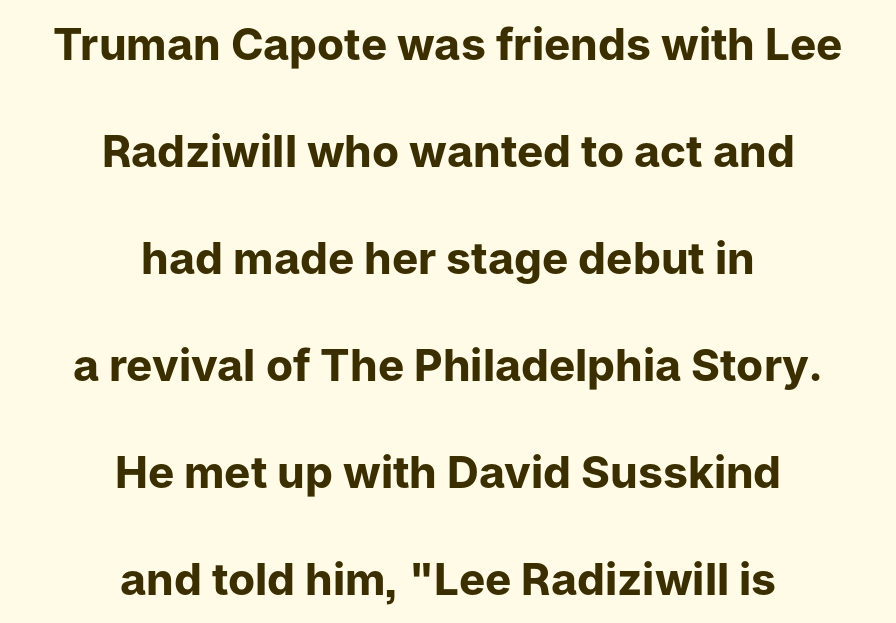
The image shows 44 px bold sans-serif type, upright; set centered, loose line spacing (2.43x), normal letter spacing, not underlined; low stroke contrast and a medium x-height.
